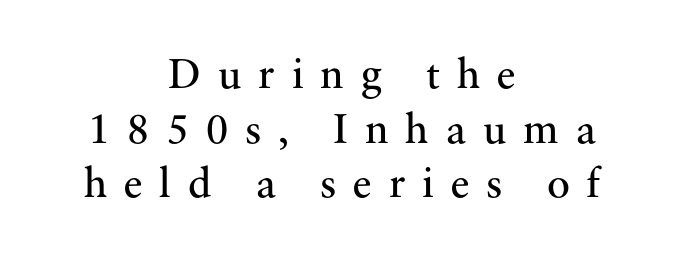
{"serif": "yes", "italic": "no", "bold": "no", "weight": "regular", "width": "normal", "stroke_contrast": "medium", "x_height": "small", "monospaced": "no", "underline": "no", "align": "center", "line_spacing": "normal", "line_spacing_ratio": 1.27, "letter_spacing": "wide", "letter_spacing_em": 0.39, "glyph_px": 43}
